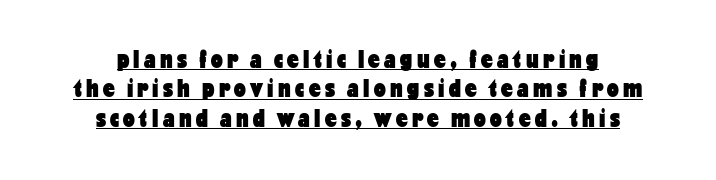
The image shows 26 px bold type, upright; set centered, tight line spacing (1.13x), underlined.
